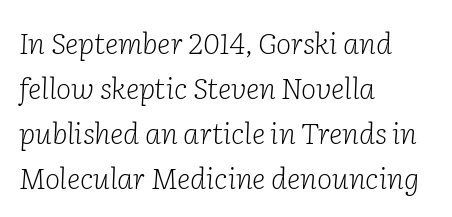
The image shows 29 px light serif type, italic (leaning right); set left-aligned, normal line spacing (1.55x), normal letter spacing, not underlined; low stroke contrast and a medium x-height.
